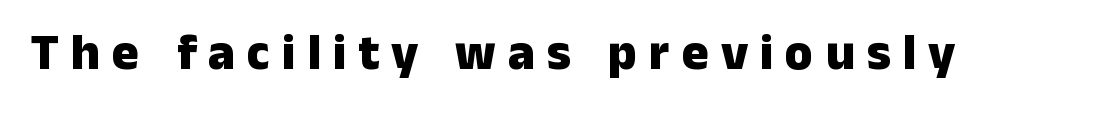
The image shows 51 px heavy sans-serif type, upright; set unusually wide letter spacing (+0.23 em), not underlined; low stroke contrast and a medium x-height.
